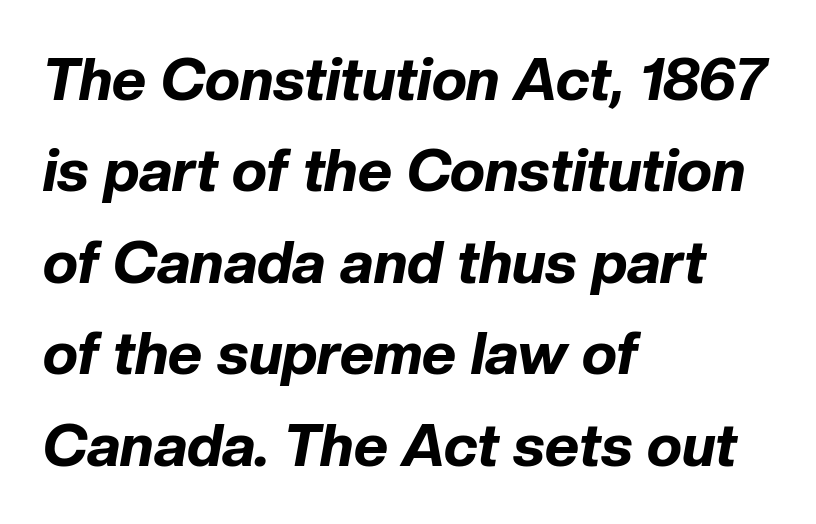
Q: Is the text bold? A: Yes.
Q: Is the text italic (slanted)? A: Yes, it leans right by about 10 degrees.
Q: Is the text underlined? A: No.
Q: How is the paragraph aligned? A: Left-aligned.
Q: Is the spacing between letters normal or unusually wide? A: Normal.
Q: Is the spacing between lines tight, normal or loose? A: Normal.
Q: Width (condensed, normal, or wide)? A: Normal.
Q: Stroke contrast? A: Low.
Q: x-height? A: Medium.
Q: Monospaced? A: No.
